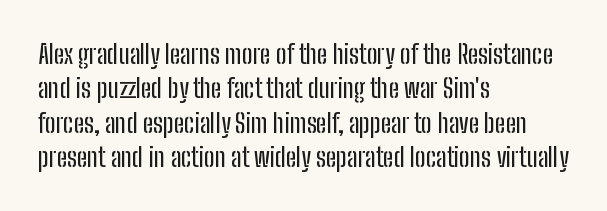
The image shows 26 px text type, upright; set left-aligned, normal line spacing (1.32x), normal letter spacing, not underlined.
